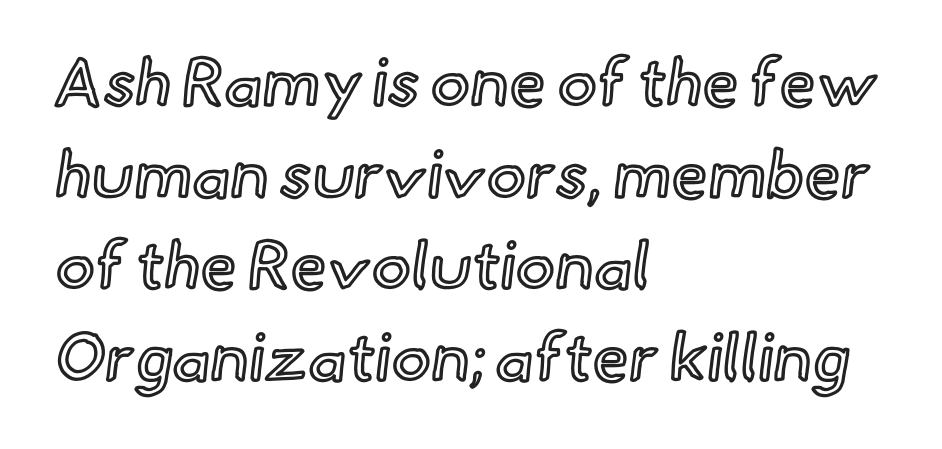
The image shows 66 px text type; set left-aligned, normal line spacing (1.39x), normal letter spacing, not underlined; a small x-height.
